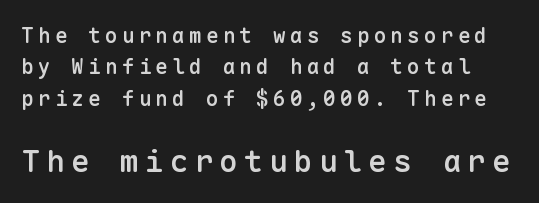
Q: Is the text bold? A: Semi-bold.
Q: Is the text italic (slanted)? A: No, it is upright.
Q: Is the typeface a serif or a sans-serif typeface? A: Sans-serif.
Q: Is the text underlined? A: No.
Q: Is the spacing between letters normal or unusually wide? A: Unusually wide.
Q: Is the spacing between lines tight, normal or loose? A: Normal.
Q: Which block of text is set in a larger size, the first (top) or the second (bottom)? A: The second (bottom) one.
Q: Width (condensed, normal, or wide)? A: Normal.
Q: Stroke contrast? A: Low.
Q: x-height? A: Medium.
Q: Monospaced? A: Yes.
